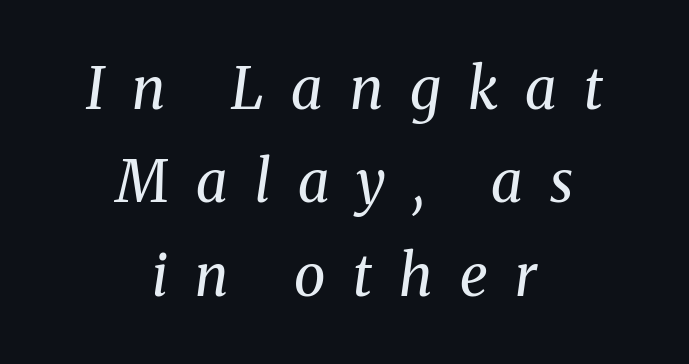
{"serif": "yes", "italic": "yes", "lean": "right", "slant_degrees": 8, "bold": "no", "weight": "regular", "width": "normal", "stroke_contrast": "medium", "x_height": "medium", "monospaced": "no", "underline": "no", "align": "center", "line_spacing": "normal", "line_spacing_ratio": 1.64, "letter_spacing": "wide", "letter_spacing_em": 0.48, "glyph_px": 57}
